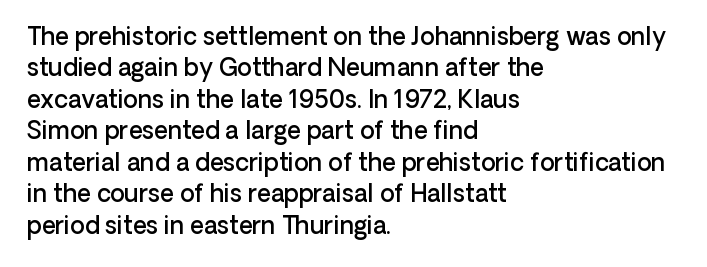
{"italic": "no", "bold": "semi", "underline": "no", "align": "left", "line_spacing": "normal", "line_spacing_ratio": 1.31, "letter_spacing": "normal", "letter_spacing_em": 0.0, "glyph_px": 24}
